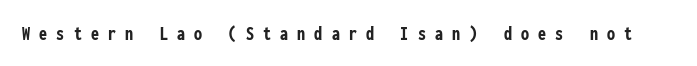
Decoration check: the copy has no underline. These words are printed bold, with thick strokes throughout. Is the letter spacing exaggerated? Yes — the characters are pushed far apart. The axis of the letterforms is exactly vertical.
